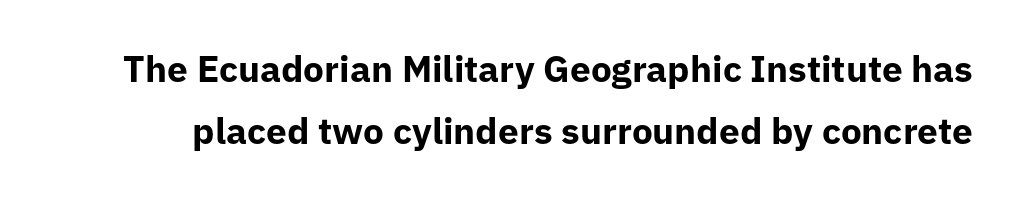
The image shows 37 px bold sans-serif type, upright; set normal line spacing (1.67x), normal letter spacing, not underlined; low stroke contrast and a medium x-height.
